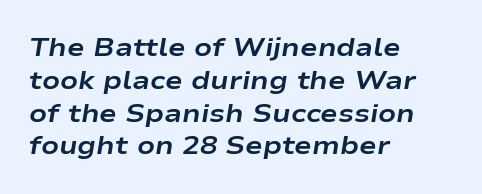
Q: Is the text bold? A: Yes.
Q: Is the text italic (slanted)? A: Yes, it leans right by about 9 degrees.
Q: Is the text underlined? A: No.
Q: How is the paragraph aligned? A: Left-aligned.
Q: Is the spacing between letters normal or unusually wide? A: Normal.
Q: Is the spacing between lines tight, normal or loose? A: Normal.
